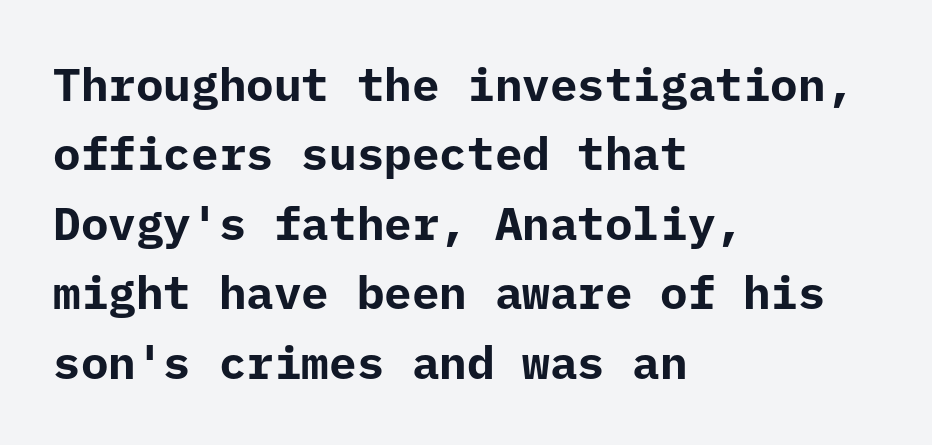
Q: Is the text bold? A: Yes.
Q: Is the text italic (slanted)? A: No, it is upright.
Q: Is the typeface a serif or a sans-serif typeface? A: Sans-serif.
Q: Is the text underlined? A: No.
Q: How is the paragraph aligned? A: Left-aligned.
Q: Is the spacing between letters normal or unusually wide? A: Normal.
Q: Is the spacing between lines tight, normal or loose? A: Normal.
Q: Width (condensed, normal, or wide)? A: Normal.
Q: Stroke contrast? A: Low.
Q: x-height? A: Medium.
Q: Monospaced? A: Yes.
